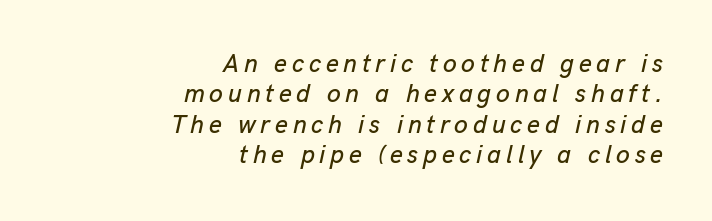
The image shows 25 px text type, italic (leaning right); set right-aligned, line spacing 1.22x, not underlined.
